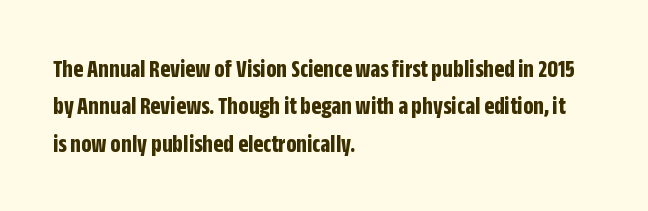
{"italic": "no", "bold": "yes", "underline": "no", "align": "left", "line_spacing": "normal", "line_spacing_ratio": 1.44, "letter_spacing": "normal", "letter_spacing_em": 0.0, "glyph_px": 26}
